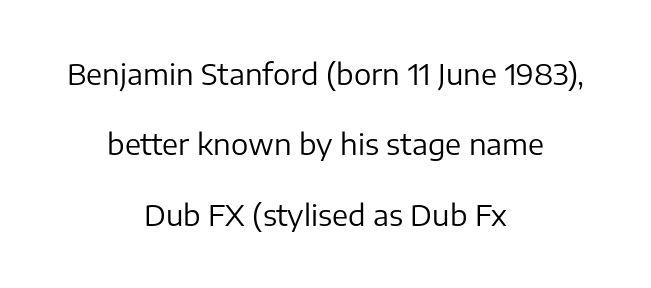
{"serif": "no", "italic": "no", "bold": "no", "weight": "regular", "width": "normal", "stroke_contrast": "low", "x_height": "medium", "monospaced": "no", "underline": "no", "align": "center", "line_spacing": "loose", "line_spacing_ratio": 2.43, "letter_spacing": "normal", "letter_spacing_em": 0.0, "glyph_px": 29}
